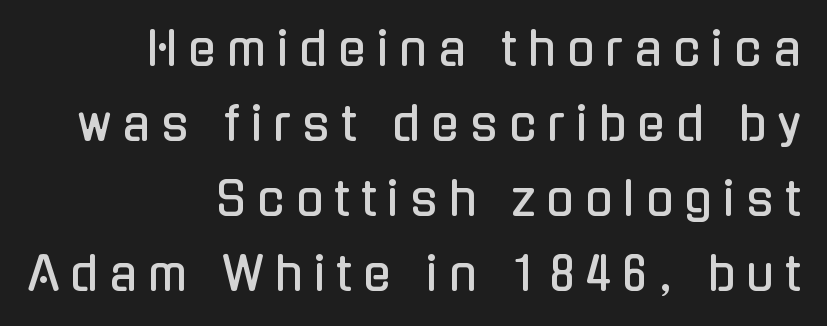
{"serif": "no", "italic": "no", "width": "condensed", "stroke_contrast": "low", "x_height": "medium", "monospaced": "no", "underline": "no", "align": "right", "line_spacing": "normal", "line_spacing_ratio": 1.67, "letter_spacing": "wide", "letter_spacing_em": 0.25, "glyph_px": 45}
